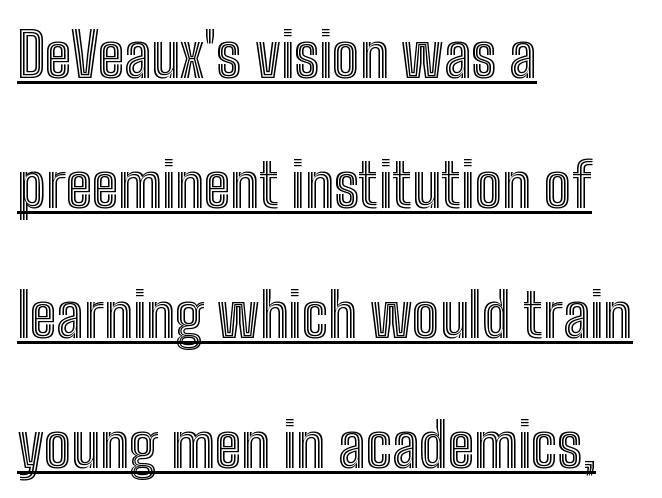
Q: Is the text italic (slanted)? A: No, it is upright.
Q: Is the text underlined? A: Yes.
Q: How is the paragraph aligned? A: Left-aligned.
Q: Is the spacing between letters normal or unusually wide? A: Normal.
Q: Is the spacing between lines tight, normal or loose? A: Loose.
Q: Width (condensed, normal, or wide)? A: Condensed.
Q: x-height? A: Medium.
Q: Monospaced? A: No.
